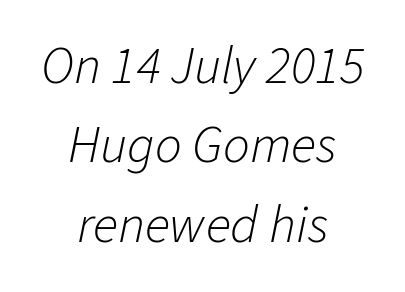
The image shows 53 px light type, italic (leaning right); set centered, normal line spacing (1.5x), normal letter spacing, not underlined; low stroke contrast and a medium x-height.
